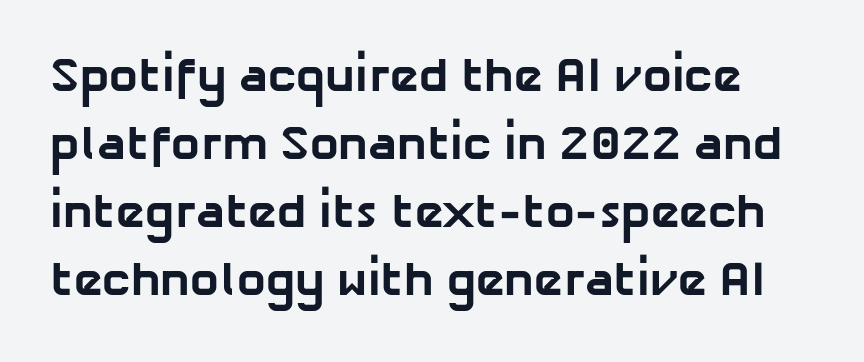
The rendering uses a bold face; every stroke is thick and dark. Varying glyph widths throughout — classic text-font behaviour. This rendering employs a face without finishing strokes, i.e., a sans-serif. Plain, unruled lines of type. The tracking reads as untouched default to a designer's eye. A typesetter would call this leading conventional body-copy spacing.
